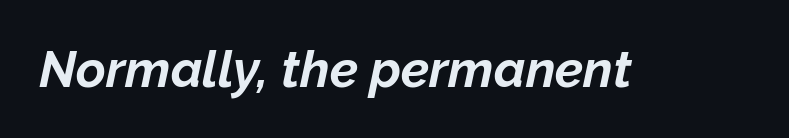
Q: Is the text bold? A: Yes.
Q: Is the text italic (slanted)? A: Yes, it leans right by about 12 degrees.
Q: Is the text underlined? A: No.
Q: Is the spacing between letters normal or unusually wide? A: Normal.
Q: Width (condensed, normal, or wide)? A: Normal.
Q: Stroke contrast? A: Low.
Q: x-height? A: Medium.
Q: Monospaced? A: No.
